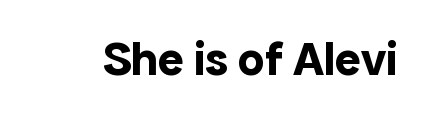
Q: Is the text bold? A: Yes.
Q: Is the text italic (slanted)? A: No, it is upright.
Q: Is the typeface a serif or a sans-serif typeface? A: Sans-serif.
Q: Is the text underlined? A: No.
Q: Is the spacing between letters normal or unusually wide? A: Normal.
Q: Width (condensed, normal, or wide)? A: Normal.
Q: x-height? A: Medium.
Q: Monospaced? A: No.
